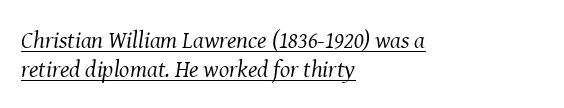
Q: Is the text bold? A: No.
Q: Is the text italic (slanted)? A: Yes, it leans right by about 8 degrees.
Q: Is the text underlined? A: Yes.
Q: How is the paragraph aligned? A: Left-aligned.
Q: Is the spacing between letters normal or unusually wide? A: Normal.
